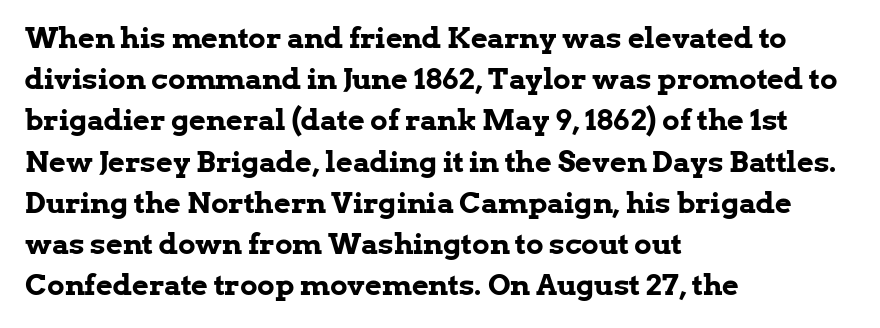
Q: Is the text bold? A: Yes.
Q: Is the text italic (slanted)? A: No, it is upright.
Q: Is the typeface a serif or a sans-serif typeface? A: Serif.
Q: Is the text underlined? A: No.
Q: How is the paragraph aligned? A: Left-aligned.
Q: Is the spacing between letters normal or unusually wide? A: Normal.
Q: Is the spacing between lines tight, normal or loose? A: Normal.
Q: Width (condensed, normal, or wide)? A: Normal.
Q: Stroke contrast? A: Low.
Q: x-height? A: Medium.
Q: Monospaced? A: No.
